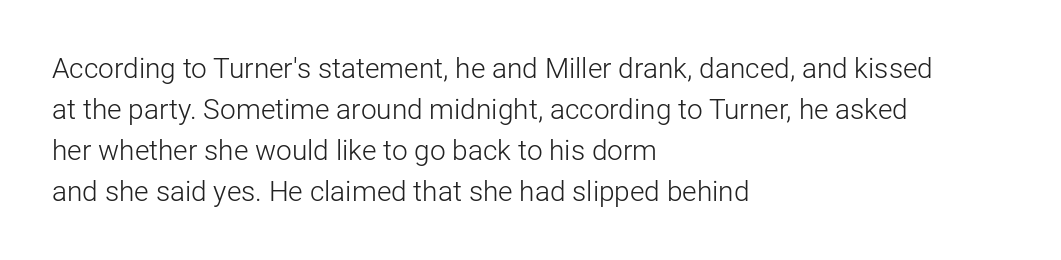
Words appear dense and cohesive because spacing is normal. Line beginnings align vertically; line endings do not. Baseline-to-baseline distance is the conventional proportion of letter height. Stroke thickness stays within the range of a standard reading face or lighter. The glyphs in this specimen are sans serif. The space beneath each line is pristine and unruled.
